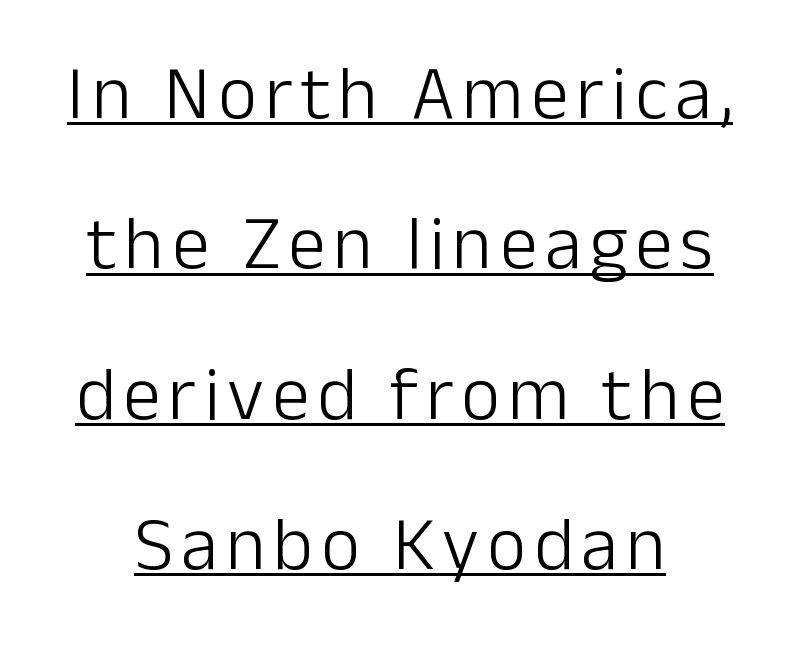
The image shows 76 px light sans-serif type, upright; set loose line spacing (1.98x), underlined; low stroke contrast and a medium x-height.
